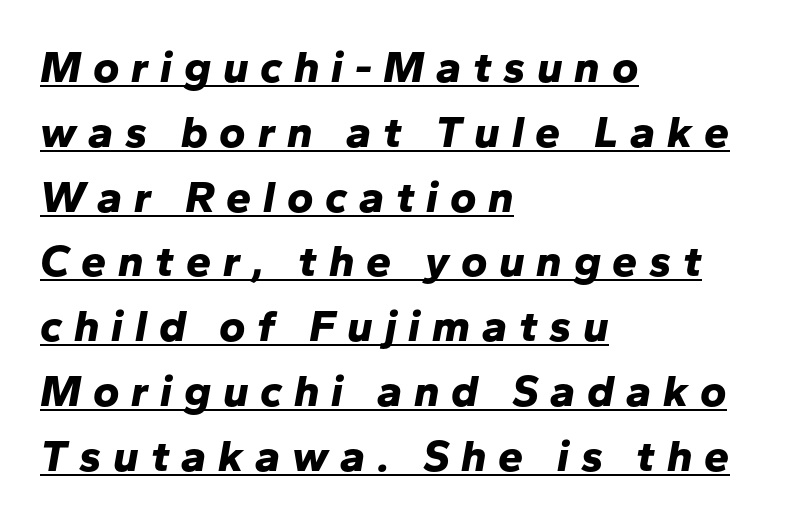
Q: Is the text bold? A: Yes.
Q: Is the text italic (slanted)? A: Yes, it leans right by about 10 degrees.
Q: Is the text underlined? A: Yes.
Q: How is the paragraph aligned? A: Left-aligned.
Q: Is the spacing between letters normal or unusually wide? A: Unusually wide.
Q: Is the spacing between lines tight, normal or loose? A: Normal.
Q: Width (condensed, normal, or wide)? A: Normal.
Q: Stroke contrast? A: Low.
Q: x-height? A: Medium.
Q: Monospaced? A: No.
